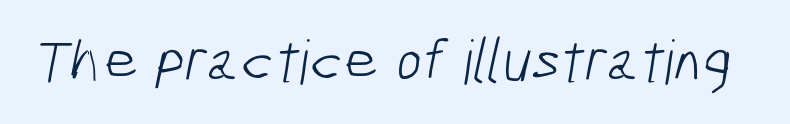
Each word holds together tightly as a unit, with standard inter-letter gaps. Unbolded letterforms with no extra heft. To sum up the face: it is a sans, with no serifs. The passage shown is typed in a proportional face where columns would drift.
